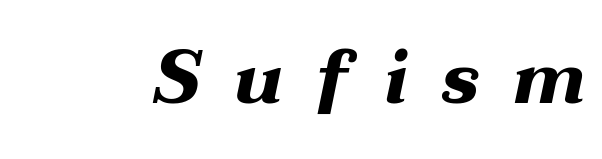
Q: Is the text bold? A: Yes.
Q: Is the text italic (slanted)? A: Yes, it leans right by about 12 degrees.
Q: Is the text underlined? A: No.
Q: Is the spacing between letters normal or unusually wide? A: Unusually wide.
Q: Width (condensed, normal, or wide)? A: Wide.
Q: Stroke contrast? A: Medium.
Q: x-height? A: Medium.
Q: Monospaced? A: No.
